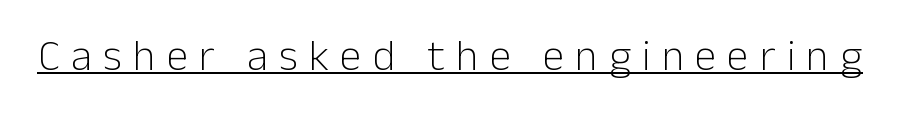
The image shows 44 px light sans-serif type, upright; set unusually wide letter spacing (+0.25 em), underlined; low stroke contrast and a medium x-height.
